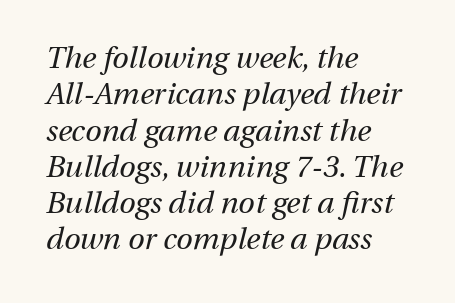
The image shows 30 px regular-weight type, italic (leaning right); set left-aligned, line spacing 1.21x, normal letter spacing, not underlined; medium stroke contrast and a medium x-height.
